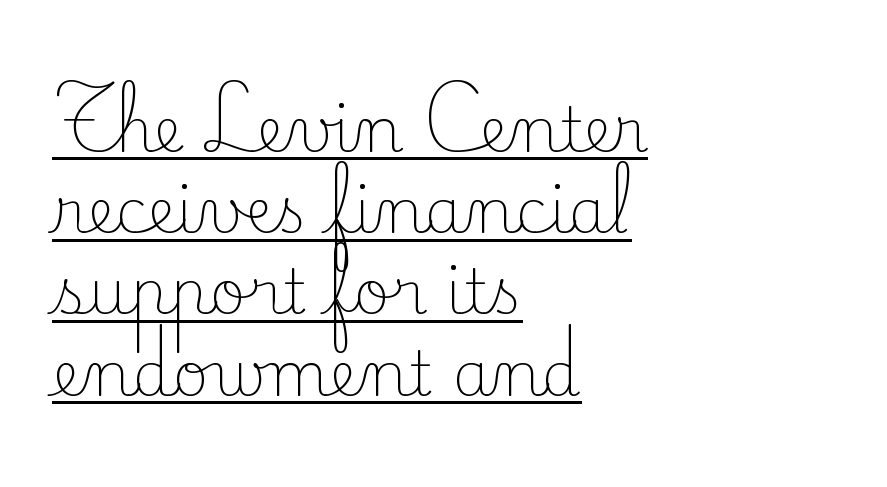
Nope, not italic — everything's standing straight. Looks like regular typesetting: each glyph gets only the width it needs. Notice how a bar underscores the lettering throughout. The type family on display is of the serif kind. Does the leading feel generous? No, just average.
